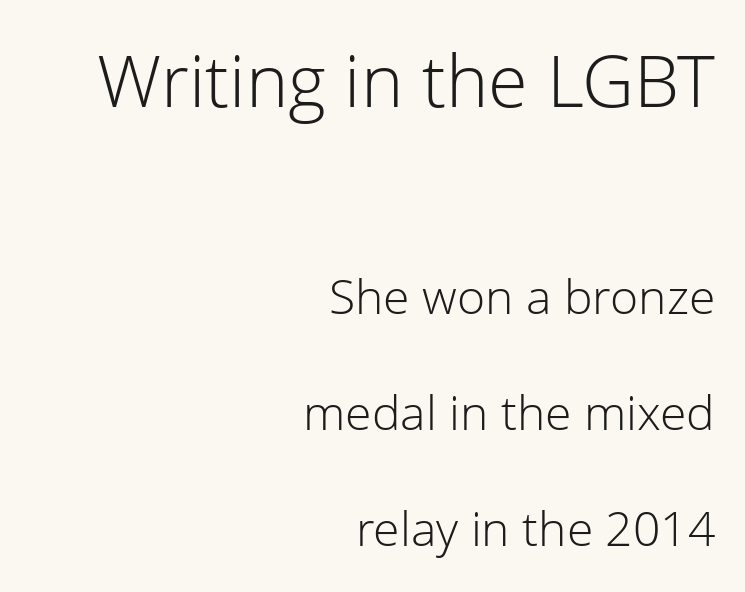
The image shows 72 px light sans-serif type, upright; set right-aligned, loose line spacing (2.42x), normal letter spacing, not underlined; the first (top) block is 1.5x larger; low stroke contrast and a medium x-height.
